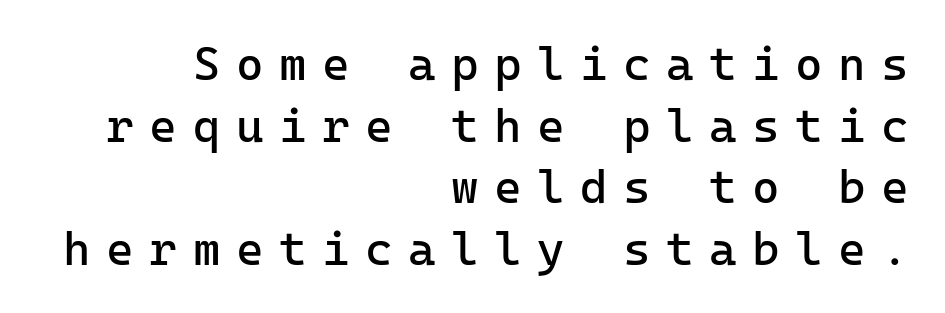
Rule under the text: the space is simply empty. The rendering uses typewriter-style spacing with identical character cells. Notice how the passage keeps a crisp vertical edge on the right only. Posture: straight, roman, zero tilt. A typesetter would call this leading conventional body-copy spacing.
